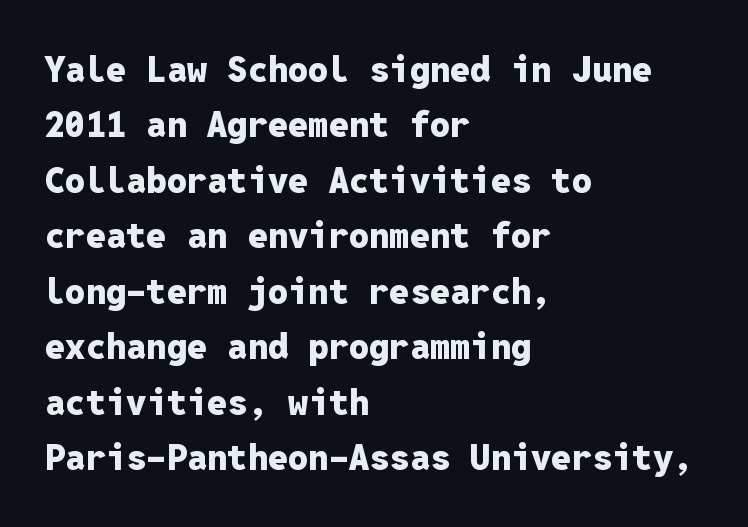
These words are printed bold, with thick strokes throughout. Does the copy run flush right? No — it runs flush left. Grotesque or geometric, the face here clearly has no serifs. Summary of vertical rhythm: regular, with standard interline spacing. This sample uses an upright cut, with every glyph sitting square on the baseline.
